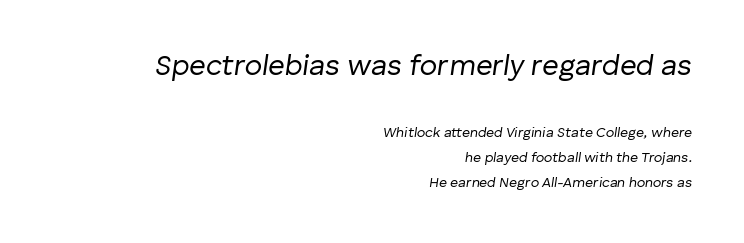
Q: Is the text bold? A: No.
Q: Is the text italic (slanted)? A: Yes, it leans right by about 8 degrees.
Q: Is the text underlined? A: No.
Q: How is the paragraph aligned? A: Right-aligned.
Q: Is the spacing between letters normal or unusually wide? A: Normal.
Q: Which block of text is set in a larger size, the first (top) or the second (bottom)? A: The first (top) one.
Q: Width (condensed, normal, or wide)? A: Normal.
Q: Stroke contrast? A: Low.
Q: x-height? A: Medium.
Q: Monospaced? A: No.
